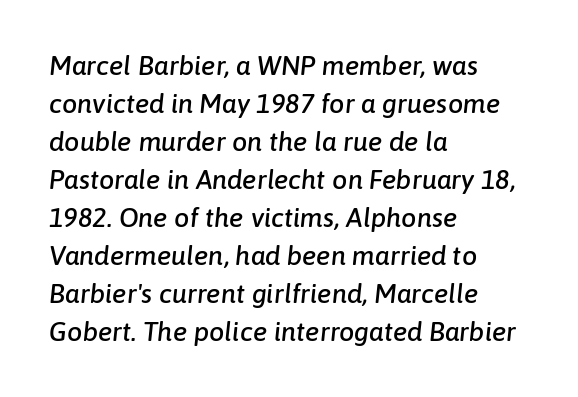
The image shows 27 px text type, italic (leaning right); set left-aligned, normal line spacing (1.41x), normal letter spacing, not underlined.
